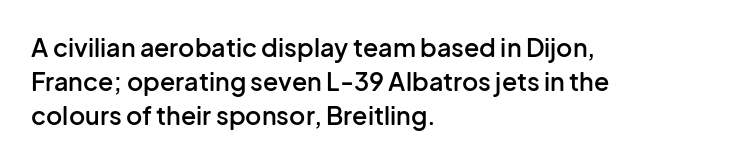
Do the letters lean? They stand straight. Set as a demibold, roughly 600 on the weight scale. Interline gaps are of average width in this sample. Has an underline been added? It has not. In CSS terms this would be text-align: left. The passage shown has conventional tracking throughout.
